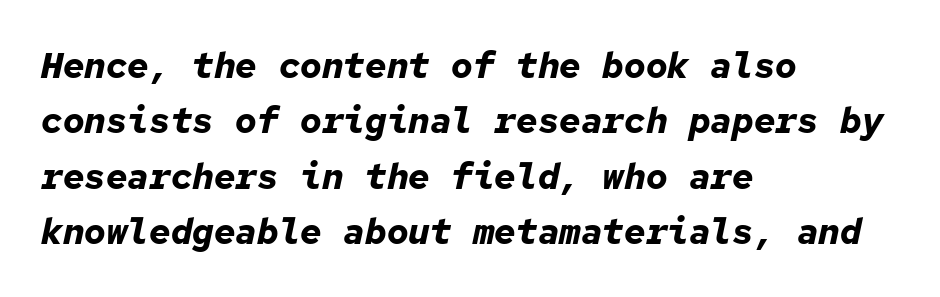
Q: Is the text bold? A: Yes.
Q: Is the text italic (slanted)? A: Yes, it leans right by about 12 degrees.
Q: Is the text underlined? A: No.
Q: How is the paragraph aligned? A: Left-aligned.
Q: Is the spacing between letters normal or unusually wide? A: Normal.
Q: Is the spacing between lines tight, normal or loose? A: Normal.
Q: Width (condensed, normal, or wide)? A: Normal.
Q: Stroke contrast? A: Low.
Q: x-height? A: Medium.
Q: Monospaced? A: Yes.
